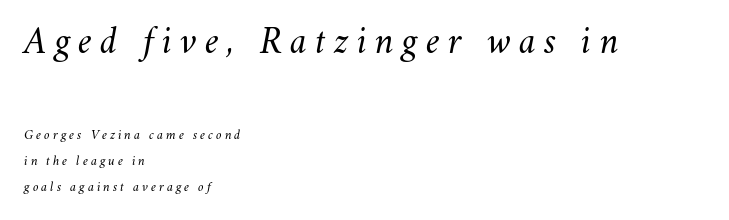
Q: Is the text bold? A: No.
Q: Is the text italic (slanted)? A: Yes, it leans right by about 11 degrees.
Q: Is the text underlined? A: No.
Q: How is the paragraph aligned? A: Left-aligned.
Q: Is the spacing between letters normal or unusually wide? A: Unusually wide.
Q: Which block of text is set in a larger size, the first (top) or the second (bottom)? A: The first (top) one.
Q: Width (condensed, normal, or wide)? A: Normal.
Q: Stroke contrast? A: Medium.
Q: x-height? A: Small.
Q: Monospaced? A: No.
